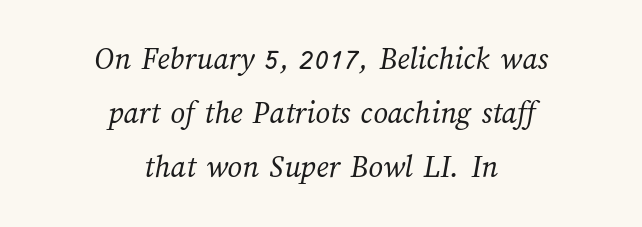
{"bold": "no", "weight": "regular", "width": "normal", "stroke_contrast": "medium", "x_height": "medium", "monospaced": "no", "underline": "no", "align": "center", "line_spacing": "normal", "line_spacing_ratio": 1.68, "letter_spacing": "normal", "letter_spacing_em": 0.0, "glyph_px": 32}
